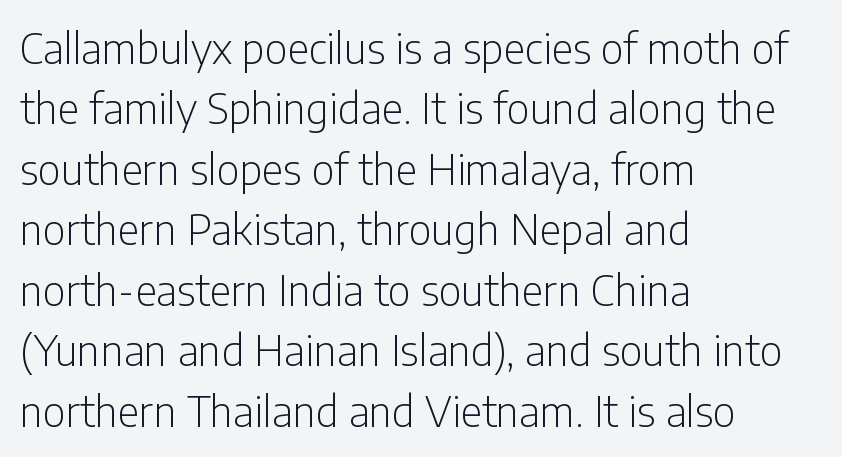
{"serif": "no", "italic": "no", "bold": "no", "weight": "light", "width": "condensed", "stroke_contrast": "low", "x_height": "medium", "monospaced": "no", "underline": "no", "align": "left", "line_spacing": "normal", "line_spacing_ratio": 1.44, "letter_spacing": "normal", "letter_spacing_em": 0.0, "glyph_px": 42}
